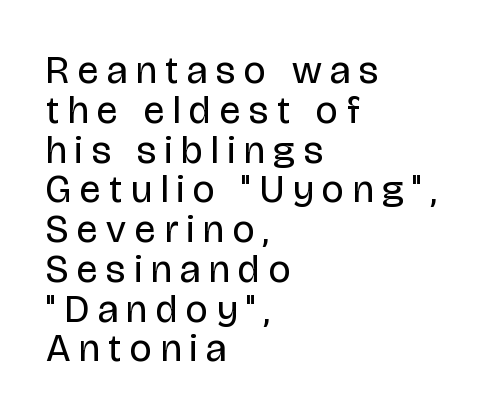
{"serif": "no", "italic": "no", "bold": "no", "weight": "regular", "width": "condensed", "stroke_contrast": "low", "x_height": "large", "monospaced": "no", "underline": "no", "align": "left", "line_spacing": "tight", "line_spacing_ratio": 1.02, "letter_spacing": "wide", "letter_spacing_em": 0.23, "glyph_px": 39}
